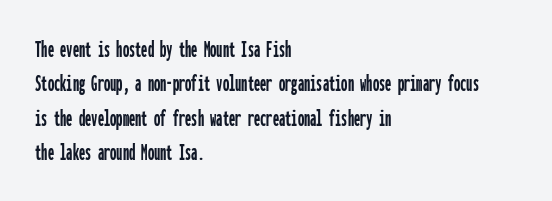
{"italic": "no", "underline": "no", "align": "left", "line_spacing": "normal", "line_spacing_ratio": 1.38, "letter_spacing": "normal", "letter_spacing_em": 0.0, "glyph_px": 25}
